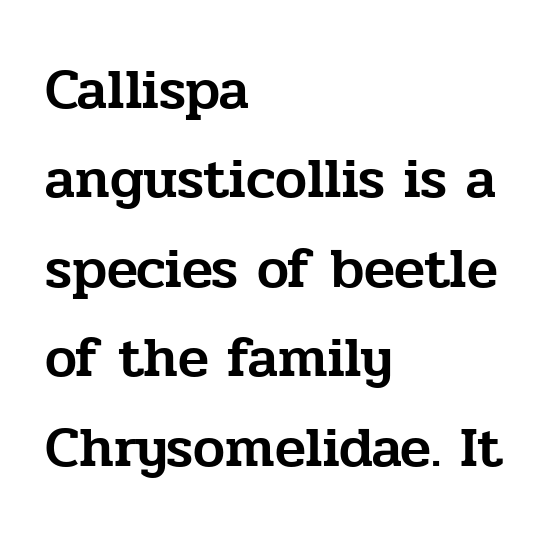
{"serif": "yes", "italic": "no", "width": "normal", "stroke_contrast": "low", "x_height": "medium", "monospaced": "no", "underline": "no", "align": "left", "line_spacing": "normal", "line_spacing_ratio": 1.57, "letter_spacing": "normal", "letter_spacing_em": 0.0, "glyph_px": 57}
